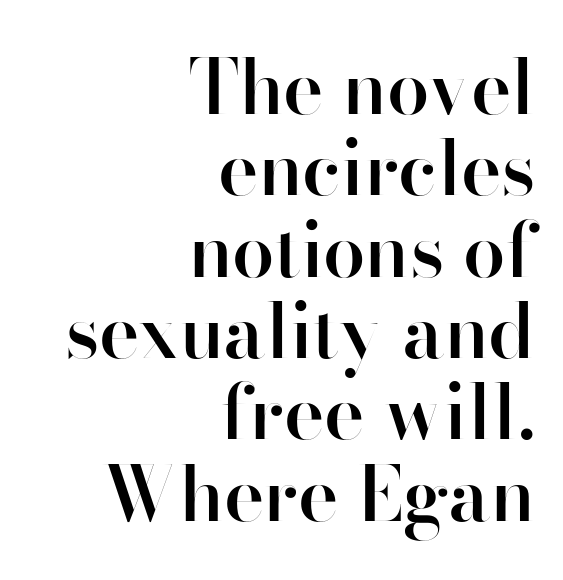
Q: Is the text bold? A: Semi-bold.
Q: Is the text italic (slanted)? A: No, it is upright.
Q: Is the typeface a serif or a sans-serif typeface? A: Sans-serif.
Q: Is the text underlined? A: No.
Q: How is the paragraph aligned? A: Right-aligned.
Q: Is the spacing between letters normal or unusually wide? A: Normal.
Q: Is the spacing between lines tight, normal or loose? A: Tight.
Q: Width (condensed, normal, or wide)? A: Normal.
Q: Stroke contrast? A: High.
Q: x-height? A: Small.
Q: Monospaced? A: No.
